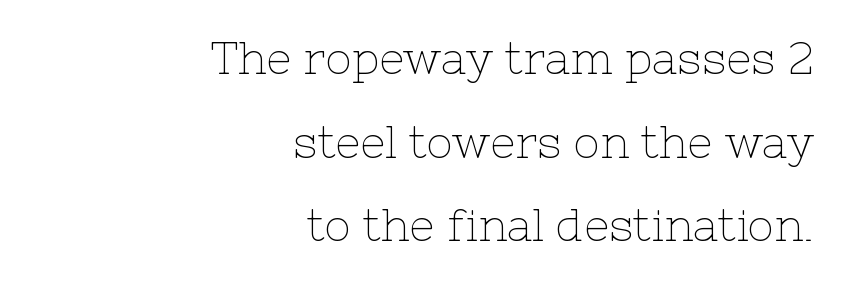
The image shows 44 px thin serif type, upright; set right-aligned, loose line spacing (1.9x), normal letter spacing, not underlined; low stroke contrast and a medium x-height.
